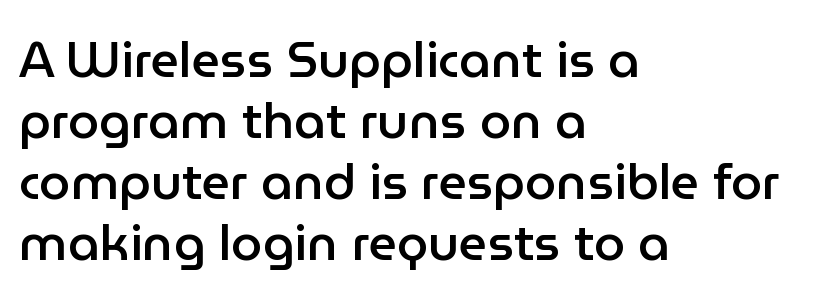
{"serif": "no", "italic": "no", "bold": "semi", "weight": "semibold", "width": "normal", "stroke_contrast": "low", "x_height": "medium", "monospaced": "no", "underline": "no", "align": "left", "line_spacing_ratio": 1.22, "letter_spacing": "normal", "letter_spacing_em": 0.0, "glyph_px": 50}
